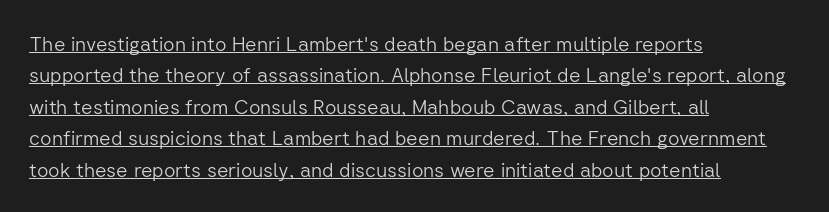
Q: Is the text bold? A: No.
Q: Is the text italic (slanted)? A: No, it is upright.
Q: Is the text underlined? A: Yes.
Q: How is the paragraph aligned? A: Left-aligned.
Q: Is the spacing between letters normal or unusually wide? A: Normal.
Q: Is the spacing between lines tight, normal or loose? A: Normal.
